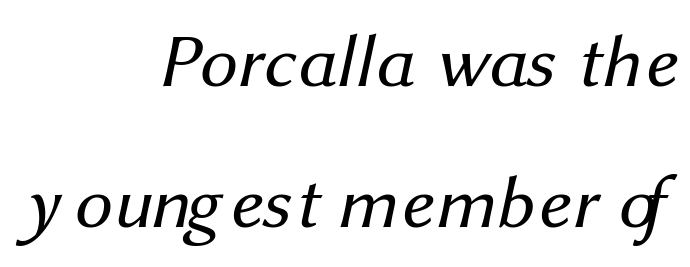
Regarding serifs, this sample does without them. The letters advance in unequal steps, a hallmark of proportional type. Observe the ordinary spacing: letters are neighbours, not strangers. If you drew a ruler down the right edge, every line would touch it. The characters are drawn with everyday or finer stroke widths. Only glyphs here, with clear space below each row.
